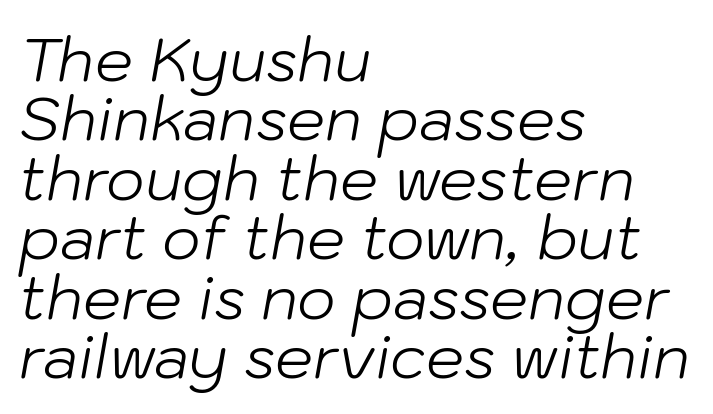
Letters have the restrained weight of plain body copy at most. Would a proofreader flag this as italicized? Yes. The passage shown has conventional tracking throughout. A classic flush-left, rag-right setting is used for this passage. Note the varied advance widths — an 'i' is clearly narrower than an 'm'.
